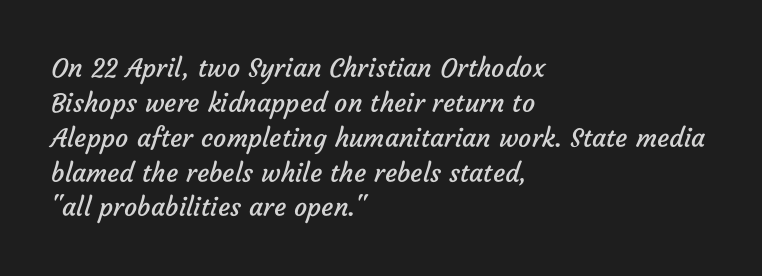
The gap between lines stays unmarked. Words appear dense and cohesive because spacing is normal. Is there much room between lines? A standard amount, neither cramped nor airy. The rag falls on the right side of this text block. Vertical stems look standard width or narrower in stroke.
